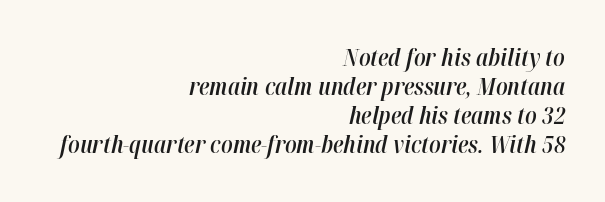
Q: Is the text bold? A: Semi-bold.
Q: Is the text italic (slanted)? A: Yes, it leans right by about 12 degrees.
Q: Is the text underlined? A: No.
Q: How is the paragraph aligned? A: Right-aligned.
Q: Is the spacing between letters normal or unusually wide? A: Normal.
